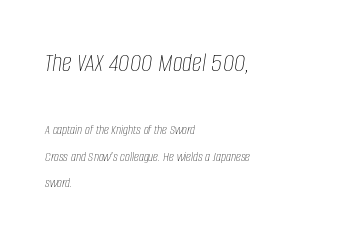
Q: Is the text bold? A: No.
Q: Is the text italic (slanted)? A: Yes, it leans right by about 8 degrees.
Q: Is the text underlined? A: No.
Q: How is the paragraph aligned? A: Left-aligned.
Q: Is the spacing between letters normal or unusually wide? A: Normal.
Q: Is the spacing between lines tight, normal or loose? A: Loose.
Q: Which block of text is set in a larger size, the first (top) or the second (bottom)? A: The first (top) one.
Q: Width (condensed, normal, or wide)? A: Condensed.
Q: Stroke contrast? A: Low.
Q: x-height? A: Large.
Q: Monospaced? A: No.
